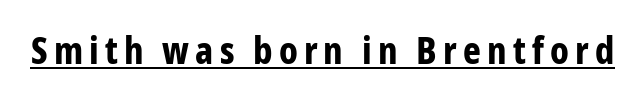
The image shows 38 px bold, condensed sans-serif type, upright; set underlined; low stroke contrast and a medium x-height.
